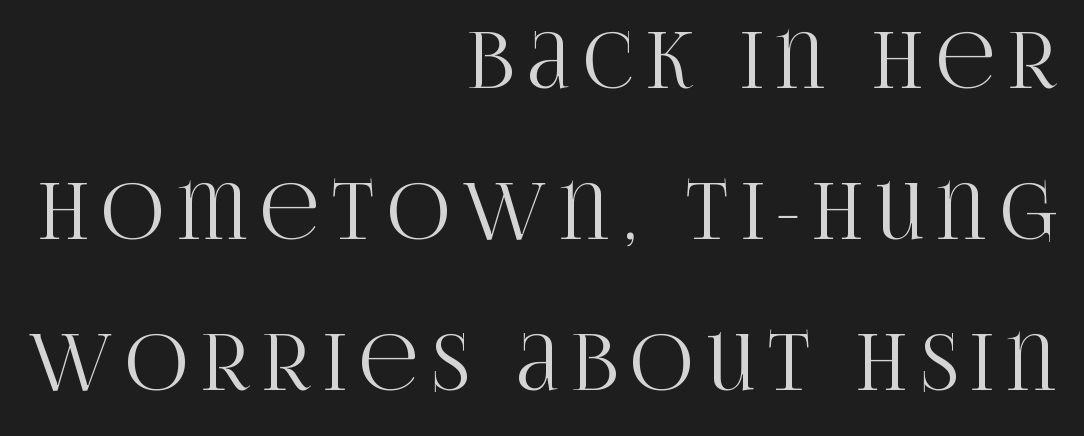
{"serif": "yes", "italic": "no", "width": "condensed", "stroke_contrast": "high", "x_height": "large", "monospaced": "no", "underline": "no", "align": "right", "line_spacing": "loose", "line_spacing_ratio": 1.96, "glyph_px": 77}
